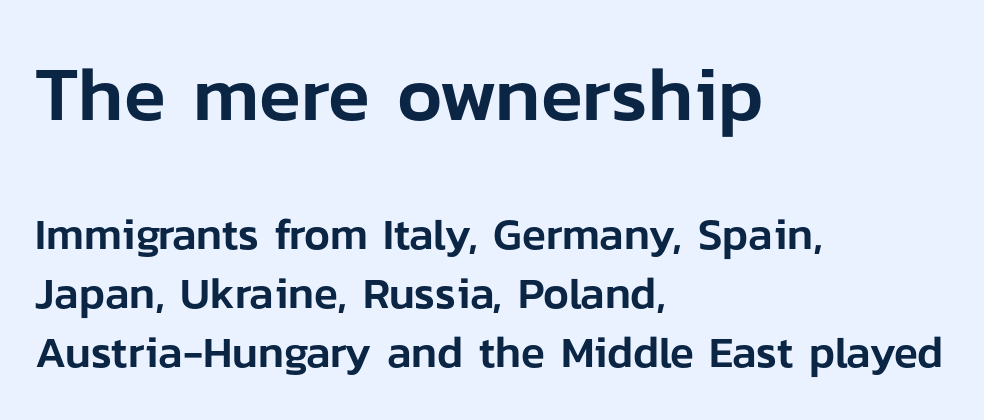
The letters stand upright; this is a roman face. Evenly set lines give the paragraph a standard silhouette. Here the designer chose a conventional face with non-uniform glyph widths. Compared with typical body copy, the letter spacing here is the same. The ragged edge is on the right, which tells us the setting is flush left.
